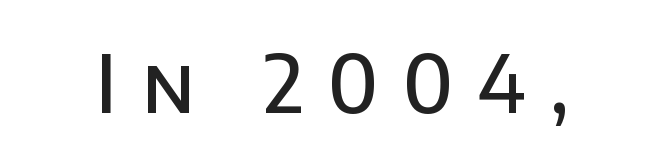
Letters rest on an invisible, unmarked baseline. Each letter keeps its own natural width here, so spacing adapts to shape. The font's upright variant was chosen for this text. Caption: expanded tracking, letters set apart.
